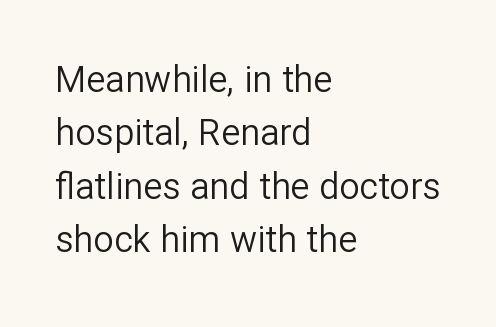
The image shows 36 px regular-weight sans-serif type, upright; set left-aligned, normal line spacing (1.48x), normal letter spacing, not underlined; low stroke contrast and a medium x-height.
